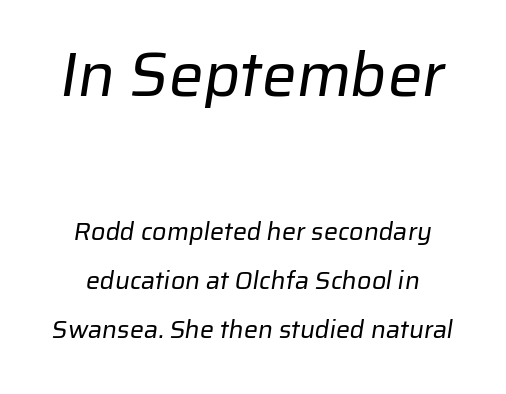
Q: Is the text bold? A: No.
Q: Is the typeface a serif or a sans-serif typeface? A: Sans-serif.
Q: Is the text underlined? A: No.
Q: Is the spacing between letters normal or unusually wide? A: Normal.
Q: Is the spacing between lines tight, normal or loose? A: Loose.
Q: Which block of text is set in a larger size, the first (top) or the second (bottom)? A: The first (top) one.
Q: Width (condensed, normal, or wide)? A: Normal.
Q: Stroke contrast? A: Low.
Q: x-height? A: Medium.
Q: Monospaced? A: No.
